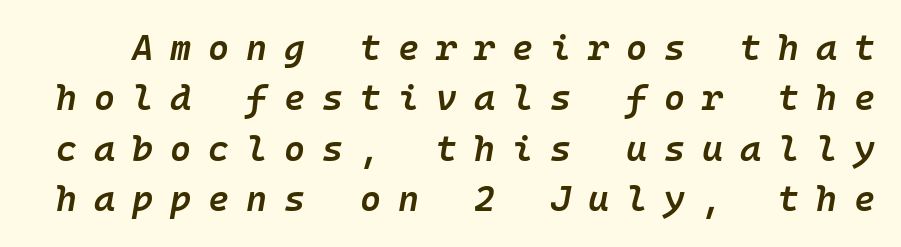
{"italic": "yes", "lean": "right", "slant_degrees": 10, "bold": "semi", "weight": "semibold", "width": "normal", "stroke_contrast": "low", "x_height": "medium", "monospaced": "yes", "underline": "no", "line_spacing": "normal", "line_spacing_ratio": 1.4, "letter_spacing": "wide", "letter_spacing_em": 0.47, "glyph_px": 36}
